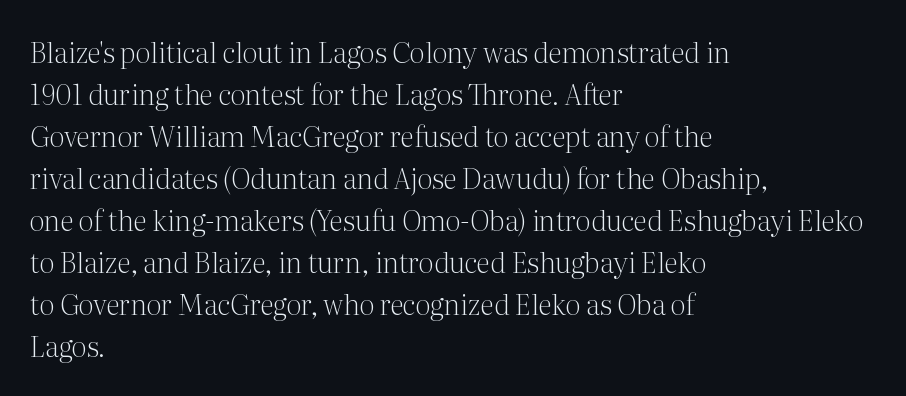
Q: Is the text bold? A: No.
Q: Is the text italic (slanted)? A: No, it is upright.
Q: Is the typeface a serif or a sans-serif typeface? A: Serif.
Q: Is the text underlined? A: No.
Q: How is the paragraph aligned? A: Left-aligned.
Q: Is the spacing between letters normal or unusually wide? A: Normal.
Q: Is the spacing between lines tight, normal or loose? A: Normal.
Q: Width (condensed, normal, or wide)? A: Normal.
Q: Stroke contrast? A: Medium.
Q: x-height? A: Medium.
Q: Monospaced? A: No.
